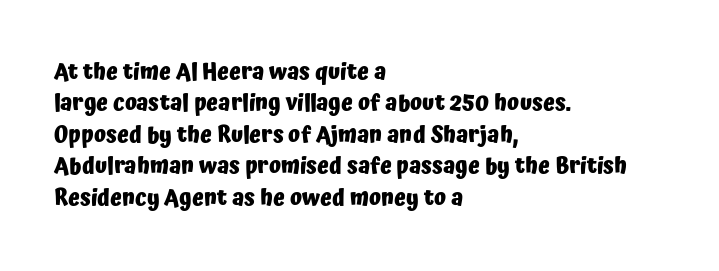
{"italic": "no", "bold": "yes", "underline": "no", "align": "left", "line_spacing": "normal", "line_spacing_ratio": 1.43, "letter_spacing": "normal", "letter_spacing_em": 0.0, "glyph_px": 22}
